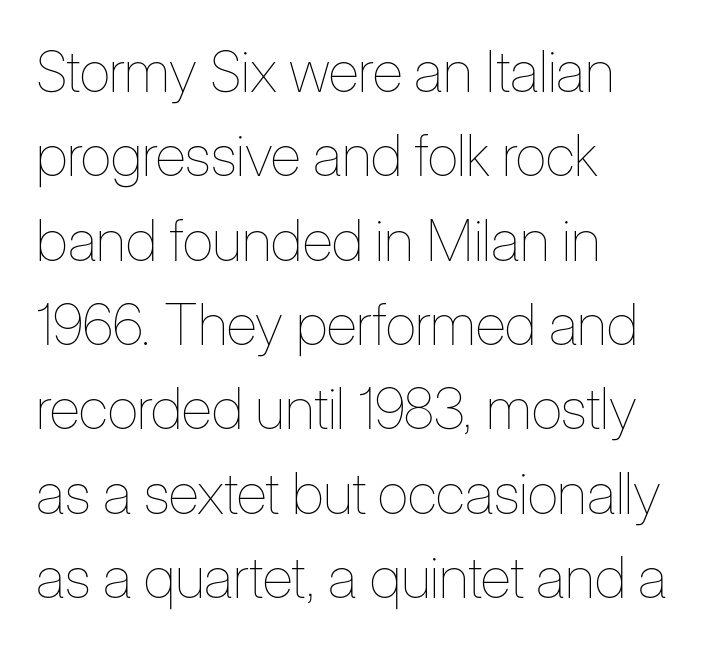
Q: Is the text bold? A: No.
Q: Is the text italic (slanted)? A: No, it is upright.
Q: Is the text underlined? A: No.
Q: How is the paragraph aligned? A: Left-aligned.
Q: Is the spacing between letters normal or unusually wide? A: Normal.
Q: Is the spacing between lines tight, normal or loose? A: Normal.
Q: Width (condensed, normal, or wide)? A: Condensed.
Q: Stroke contrast? A: Low.
Q: x-height? A: Medium.
Q: Monospaced? A: No.
